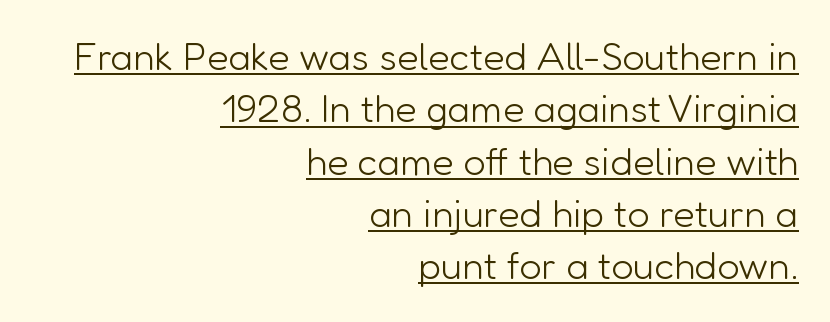
The image shows 39 px light sans-serif type, upright; set right-aligned, normal line spacing (1.34x), normal letter spacing, underlined; low stroke contrast and a medium x-height.
